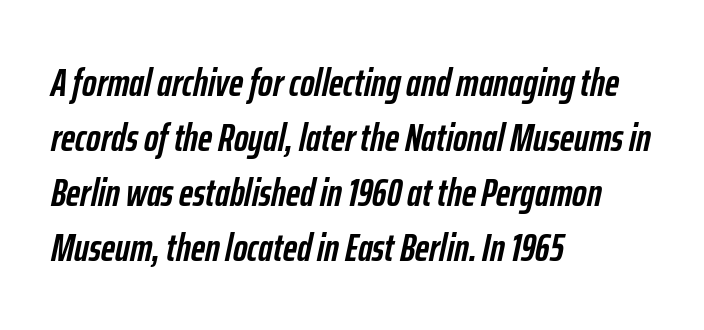
Q: Is the text bold? A: Yes.
Q: Is the text italic (slanted)? A: Yes, it leans right by about 12 degrees.
Q: Is the text underlined? A: No.
Q: How is the paragraph aligned? A: Left-aligned.
Q: Is the spacing between letters normal or unusually wide? A: Normal.
Q: Is the spacing between lines tight, normal or loose? A: Normal.
Q: Width (condensed, normal, or wide)? A: Condensed.
Q: Stroke contrast? A: Low.
Q: x-height? A: Medium.
Q: Monospaced? A: No.
